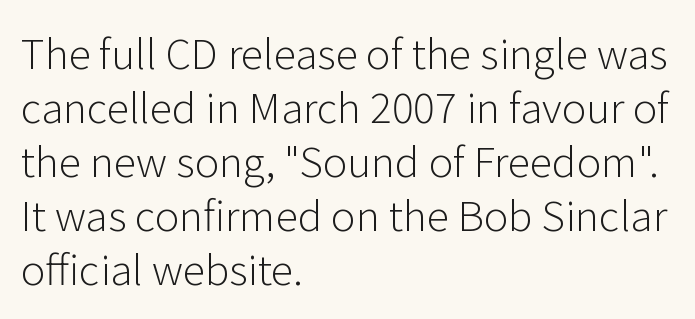
{"serif": "no", "italic": "no", "bold": "no", "weight": "light", "width": "normal", "stroke_contrast": "low", "x_height": "medium", "monospaced": "no", "underline": "no", "align": "left", "line_spacing": "normal", "line_spacing_ratio": 1.32, "letter_spacing": "normal", "letter_spacing_em": 0.0, "glyph_px": 41}
